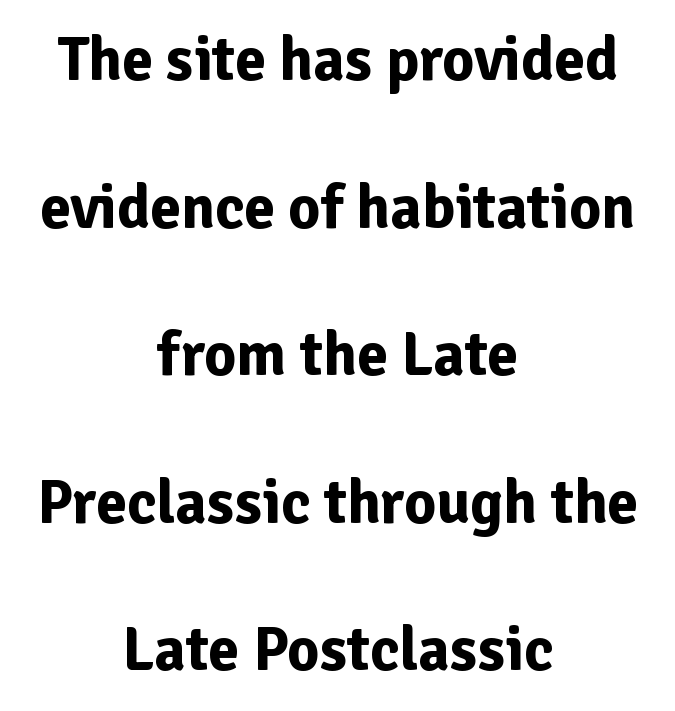
The face used here is a sans, in the tradition of grotesques and geometrics. Typographic density is high because the face is bold. Typeset on center — no edge is straight. The letters stand upright; this is a roman face.
